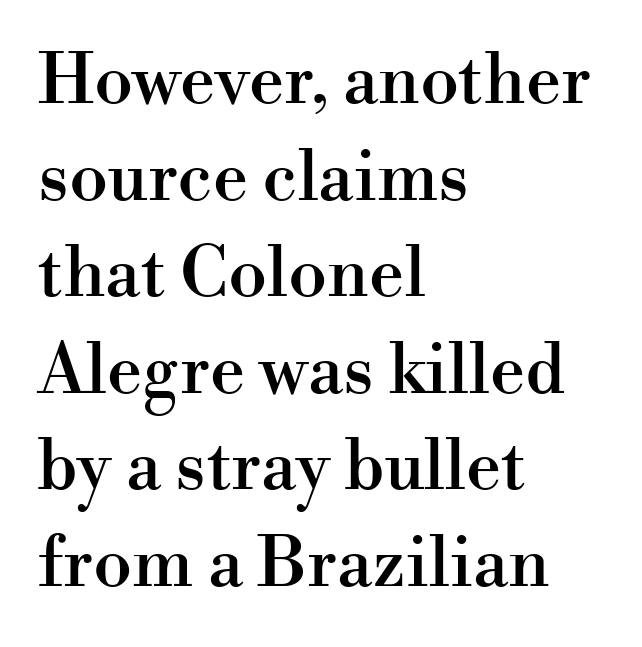
{"serif": "yes", "italic": "no", "width": "normal", "stroke_contrast": "high", "x_height": "small", "monospaced": "no", "underline": "no", "align": "left", "line_spacing": "normal", "line_spacing_ratio": 1.38, "letter_spacing": "normal", "letter_spacing_em": 0.0, "glyph_px": 70}
